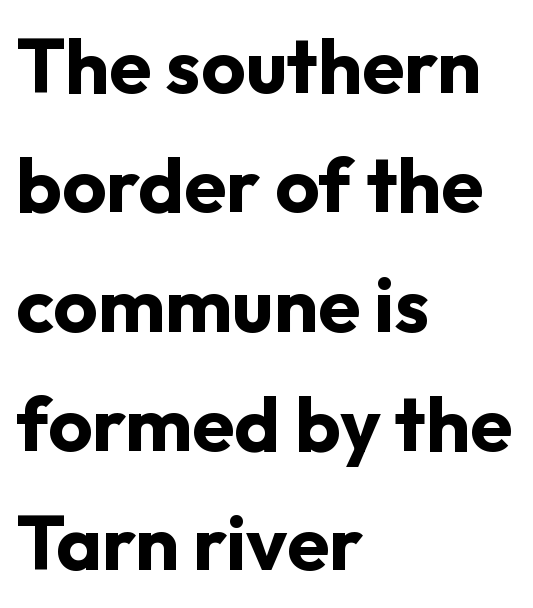
Rows of type keep a routine distance in the vertical direction. The specimen omits any rule beneath the text block's lines. In terms of letterspacing, this is plain default setting. These lines are rendered in a variable-pitch font. This is sans-serif lettering, the kind often seen on screens and signage.
